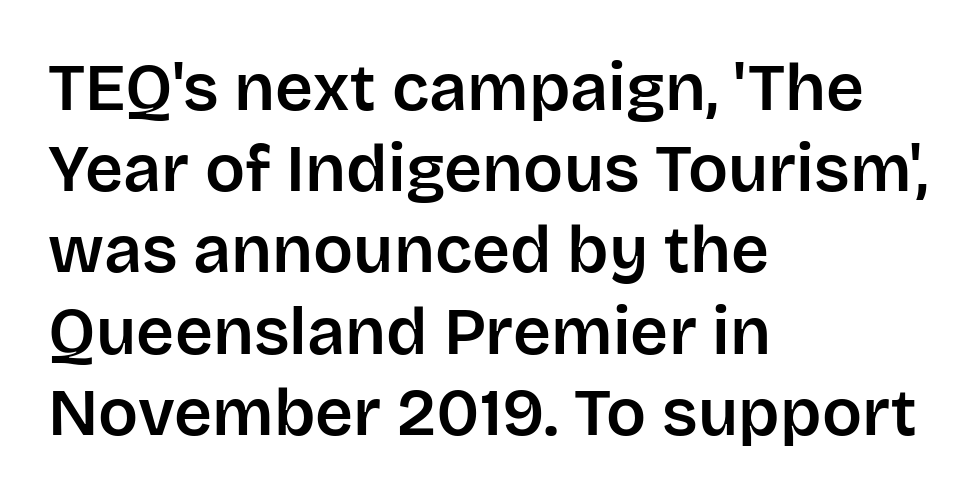
The image shows 66 px sans-serif type, upright; set left-aligned, line spacing 1.23x, normal letter spacing, not underlined; low stroke contrast and a large x-height.
